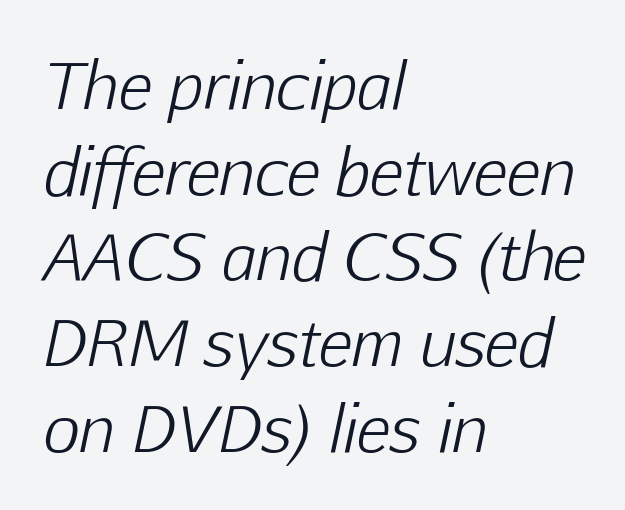
Students, note that the glyphs here touch the page at normal intervals. The face used here has a pronounced slope to its letters. The rendering uses natural spacing where letterforms have individual widths. If you measured baseline to baseline, you'd find a middling distance.
